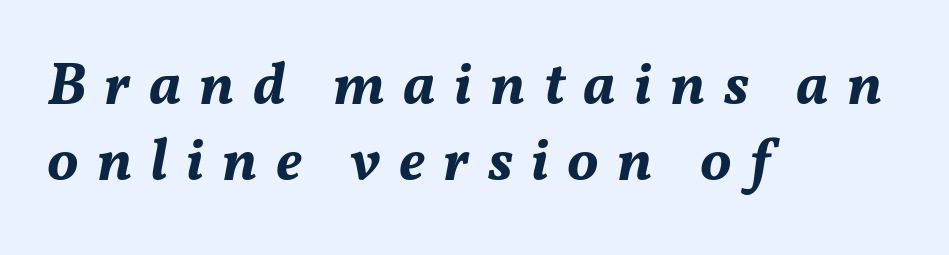
The passage shown is typed in a proportional face where columns would drift. Each line starts at the same left margin while the right side varies. These lines were composed using italics. The foot of each line stays bare and open. This block has exactly the height ordinary leading produces.
